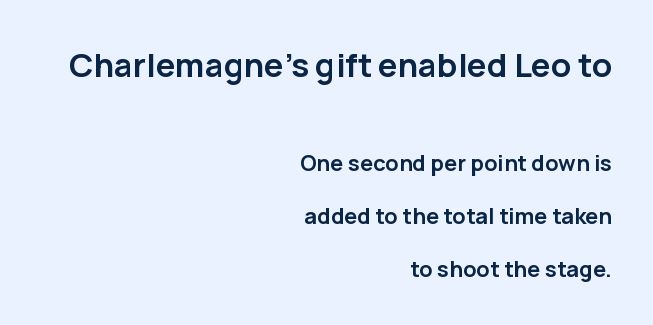
{"serif": "no", "italic": "no", "bold": "yes", "weight": "semibold", "width": "normal", "stroke_contrast": "low", "x_height": "medium", "monospaced": "no", "underline": "no", "align": "right", "line_spacing": "loose", "line_spacing_ratio": 2.41, "letter_spacing": "normal", "letter_spacing_em": 0.0, "larger_block": "first", "size_ratio": 1.5, "glyph_px": 33}
